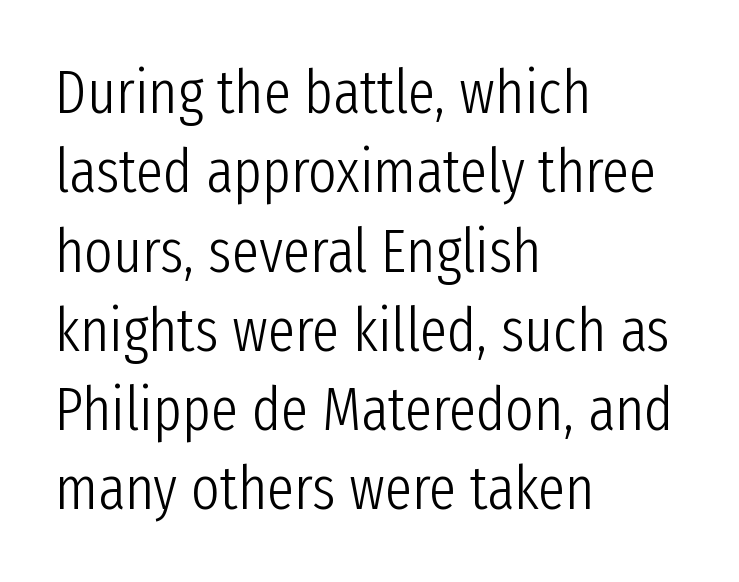
The image shows 61 px light, condensed sans-serif type, upright; set left-aligned, normal line spacing (1.3x), normal letter spacing, not underlined; low stroke contrast and a medium x-height.
